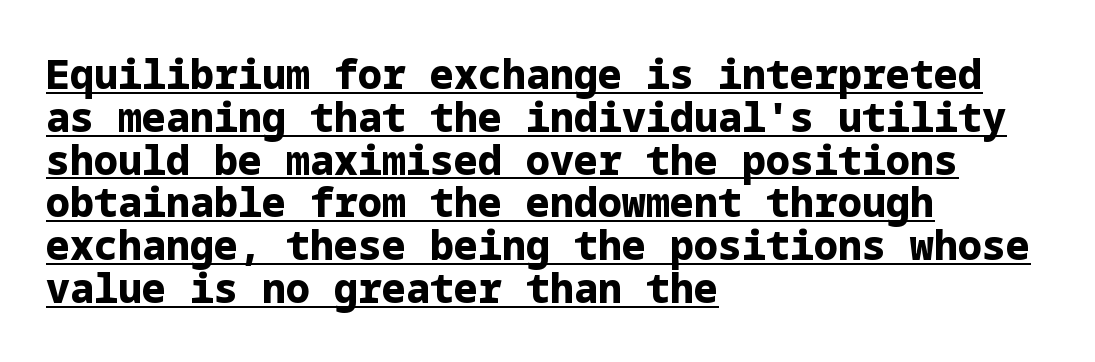
The image shows 40 px bold sans-serif type, upright; set left-aligned, tight line spacing (1.07x), normal letter spacing, underlined; low stroke contrast and a medium x-height.
